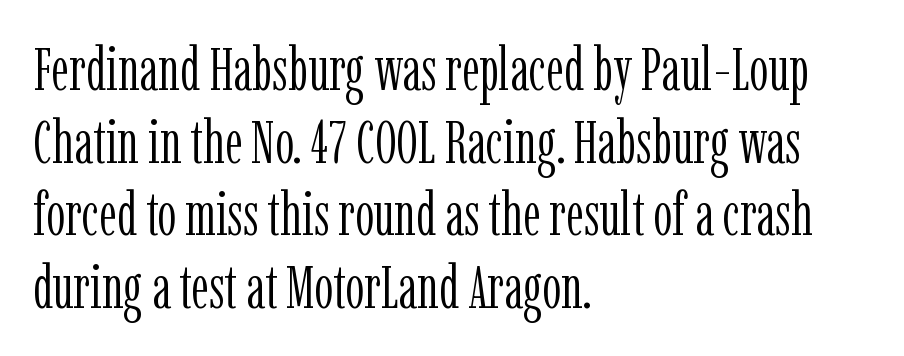
The image shows 60 px light, condensed serif type, upright; set left-aligned, line spacing 1.21x, normal letter spacing, not underlined; low stroke contrast and a medium x-height.
